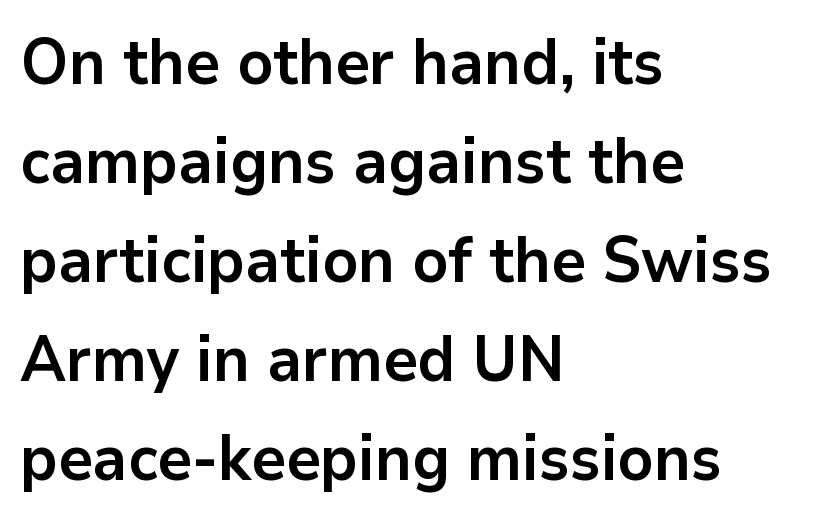
The image shows 63 px bold sans-serif type, upright; set left-aligned, normal line spacing (1.57x), normal letter spacing, not underlined; low stroke contrast and a medium x-height.
